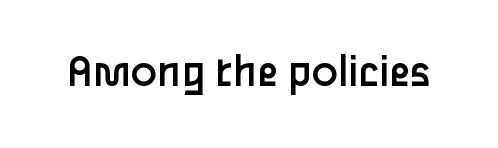
{"serif": "no", "italic": "no", "bold": "no", "weight": "regular", "width": "normal", "stroke_contrast": "low", "x_height": "medium", "monospaced": "no", "underline": "no", "letter_spacing": "normal", "letter_spacing_em": 0.0, "glyph_px": 48}
